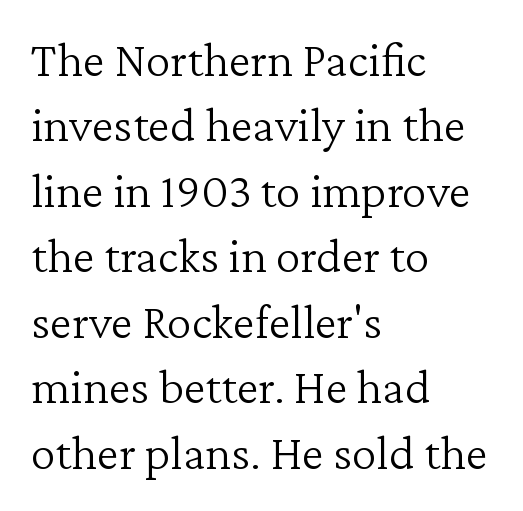
Q: Is the text bold? A: No.
Q: Is the text italic (slanted)? A: No, it is upright.
Q: Is the typeface a serif or a sans-serif typeface? A: Serif.
Q: Is the text underlined? A: No.
Q: How is the paragraph aligned? A: Left-aligned.
Q: Is the spacing between letters normal or unusually wide? A: Normal.
Q: Is the spacing between lines tight, normal or loose? A: Normal.
Q: Width (condensed, normal, or wide)? A: Normal.
Q: Stroke contrast? A: Low.
Q: x-height? A: Medium.
Q: Monospaced? A: No.
